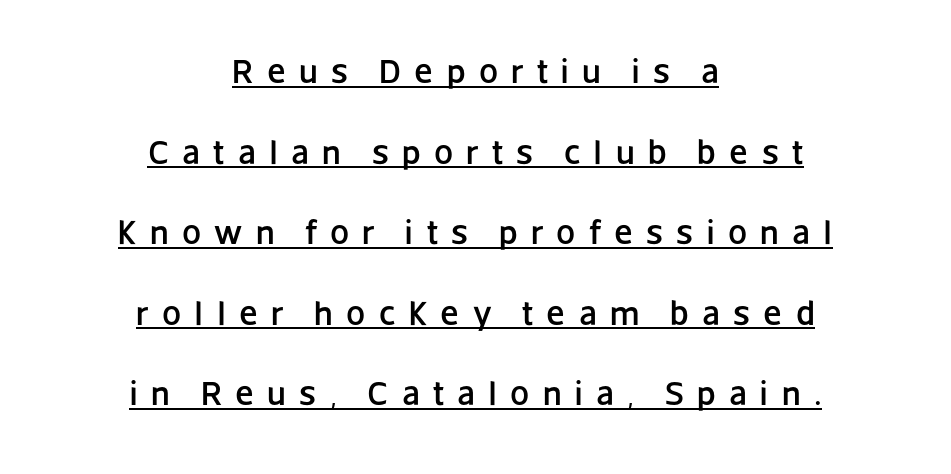
Q: Is the text italic (slanted)? A: No, it is upright.
Q: Is the typeface a serif or a sans-serif typeface? A: Sans-serif.
Q: Is the text underlined? A: Yes.
Q: How is the paragraph aligned? A: Centered.
Q: Is the spacing between letters normal or unusually wide? A: Unusually wide.
Q: Is the spacing between lines tight, normal or loose? A: Loose.
Q: Width (condensed, normal, or wide)? A: Normal.
Q: Stroke contrast? A: Low.
Q: x-height? A: Large.
Q: Monospaced? A: No.
